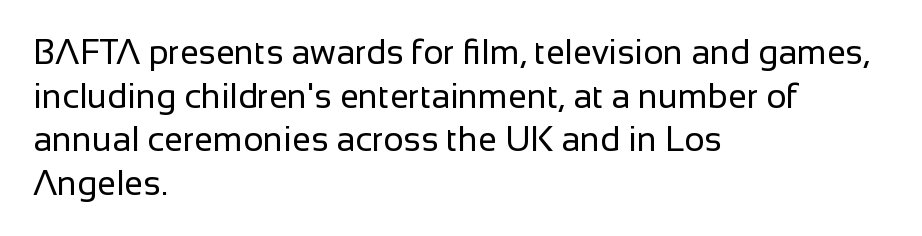
Spacing between characters is what you'd get straight out of the box. A typesetter would mark this as roman, not italic. Nothing heavy about these letters — not bold at all. Just letters on the line, the space beneath them empty. No feet cap the strokes, marking this as sans-serif type.
